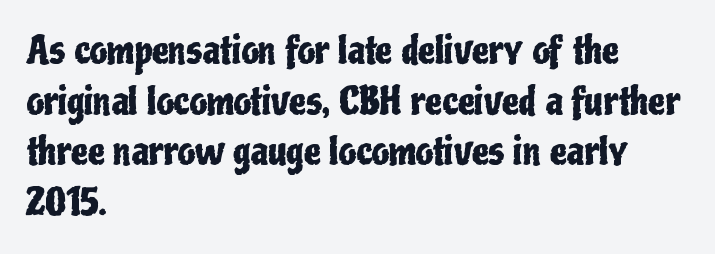
{"serif": "no", "italic": "no", "width": "condensed", "stroke_contrast": "low", "x_height": "medium", "monospaced": "no", "underline": "no", "align": "left", "line_spacing": "normal", "line_spacing_ratio": 1.33, "letter_spacing": "normal", "letter_spacing_em": 0.0, "glyph_px": 38}
